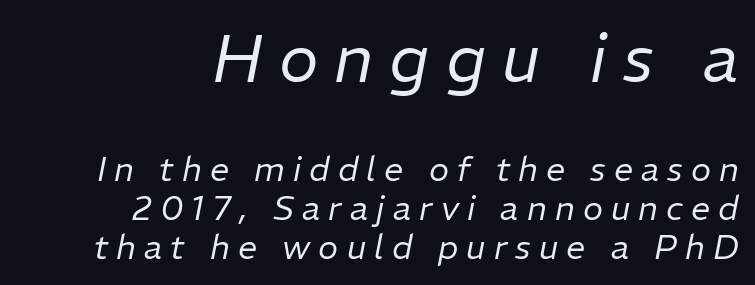
The image shows 67 px regular-weight type, italic (leaning right); set right-aligned, tight line spacing (1.15x), unusually wide letter spacing (+0.24 em), not underlined; the first (top) block is 1.97x larger; low stroke contrast and a medium x-height.
